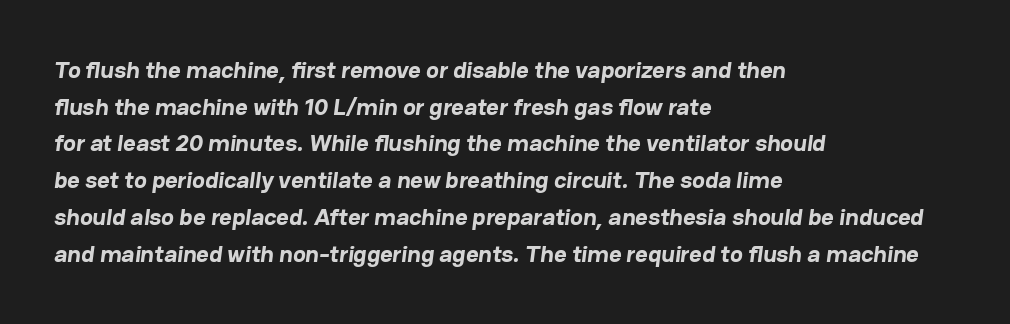
Q: Is the text bold? A: Yes.
Q: Is the text underlined? A: No.
Q: How is the paragraph aligned? A: Left-aligned.
Q: Is the spacing between letters normal or unusually wide? A: Normal.
Q: Is the spacing between lines tight, normal or loose? A: Normal.
